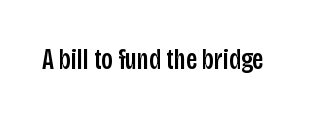
Q: Is the text italic (slanted)? A: No, it is upright.
Q: Is the typeface a serif or a sans-serif typeface? A: Sans-serif.
Q: Is the text underlined? A: No.
Q: Is the spacing between letters normal or unusually wide? A: Normal.
Q: Width (condensed, normal, or wide)? A: Condensed.
Q: Stroke contrast? A: Low.
Q: x-height? A: Large.
Q: Monospaced? A: No.
